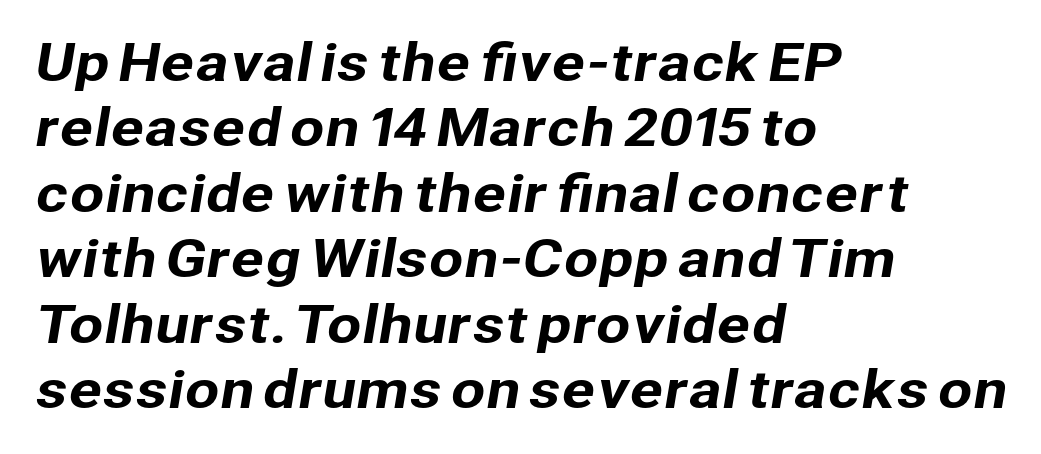
The image shows 50 px sans-serif type; set left-aligned, normal line spacing (1.31x), normal letter spacing, not underlined; low stroke contrast and a medium x-height.
